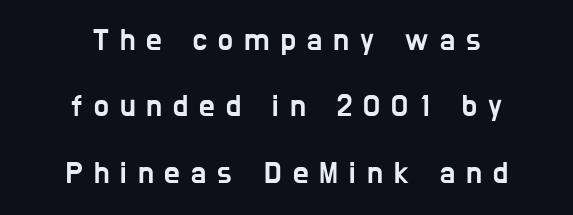
Q: Is the text italic (slanted)? A: No, it is upright.
Q: Is the typeface a serif or a sans-serif typeface? A: Sans-serif.
Q: Is the text underlined? A: No.
Q: How is the paragraph aligned? A: Centered.
Q: Is the spacing between letters normal or unusually wide? A: Unusually wide.
Q: Is the spacing between lines tight, normal or loose? A: Loose.
Q: Width (condensed, normal, or wide)? A: Condensed.
Q: Stroke contrast? A: Low.
Q: x-height? A: Medium.
Q: Monospaced? A: No.
